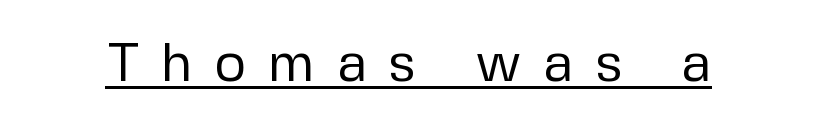
Every character sits straight up, as roman type does. The cut favours lightness, reaching ordinary text weight at its darkest. Underlining? Definitely there. The face used here is a sans, in the tradition of grotesques and geometrics. The rendering uses natural spacing where letterforms have individual widths. The letterforms stand isolated, each surrounded by extra space.
